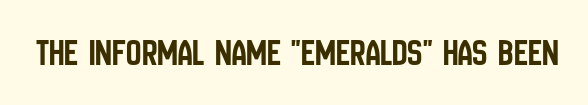
Q: Is the text italic (slanted)? A: No, it is upright.
Q: Is the typeface a serif or a sans-serif typeface? A: Sans-serif.
Q: Is the text underlined? A: No.
Q: Is the spacing between letters normal or unusually wide? A: Normal.
Q: Width (condensed, normal, or wide)? A: Condensed.
Q: Stroke contrast? A: Low.
Q: x-height? A: Large.
Q: Monospaced? A: No.
